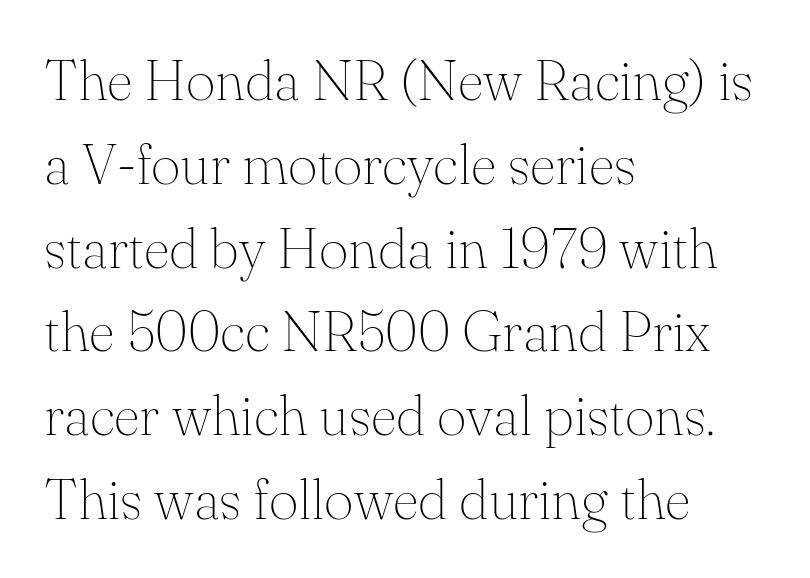
{"serif": "yes", "italic": "no", "bold": "no", "weight": "thin", "width": "normal", "stroke_contrast": "medium", "x_height": "small", "monospaced": "no", "underline": "no", "align": "left", "line_spacing": "normal", "line_spacing_ratio": 1.47, "letter_spacing": "normal", "letter_spacing_em": 0.0, "glyph_px": 57}
